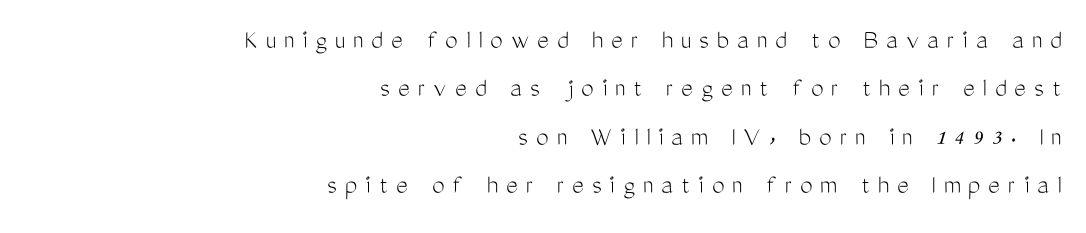
{"serif": "no", "italic": "no", "bold": "no", "weight": "light", "width": "condensed", "stroke_contrast": "medium", "x_height": "medium", "monospaced": "no", "underline": "no", "align": "right", "line_spacing_ratio": 1.73, "letter_spacing": "wide", "letter_spacing_em": 0.29, "glyph_px": 28}
